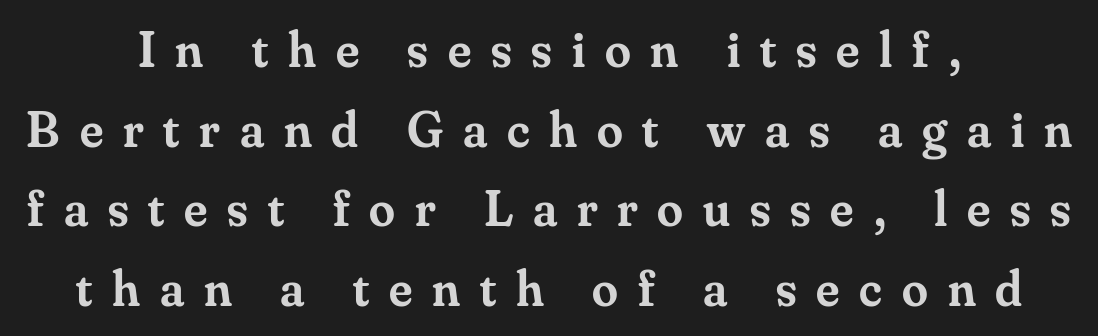
Is this a fixed-width face? No — the glyphs have proportional, varying widths. Here the glyphs are tracked loosely, breaking word shapes into spaced letters. Line spacing here is normal. Typographically, this falls in the serif category. Leftover space on each line is divided equally before and after the words. As a designer I'd log this as weight 600, semibold.
